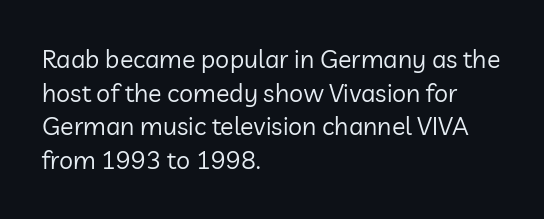
Q: Is the text bold? A: No.
Q: Is the text italic (slanted)? A: No, it is upright.
Q: Is the text underlined? A: No.
Q: How is the paragraph aligned? A: Left-aligned.
Q: Is the spacing between letters normal or unusually wide? A: Normal.
Q: Is the spacing between lines tight, normal or loose? A: Normal.
